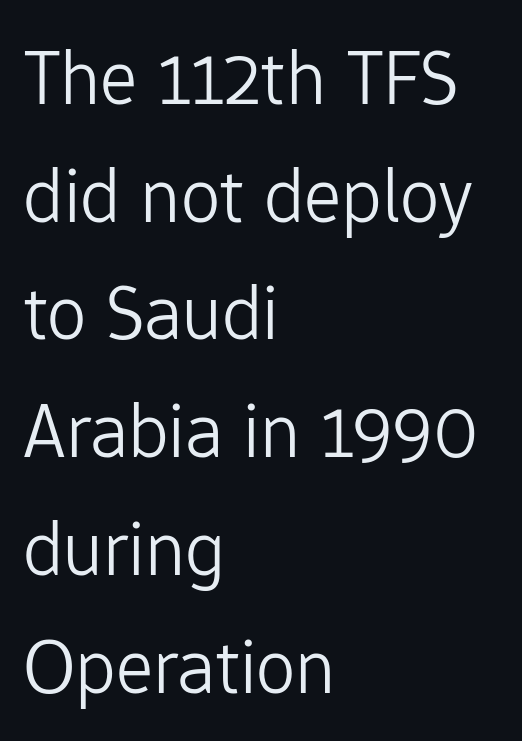
The image shows 79 px light sans-serif type, upright; set left-aligned, normal line spacing (1.49x), normal letter spacing, not underlined; low stroke contrast and a medium x-height.
